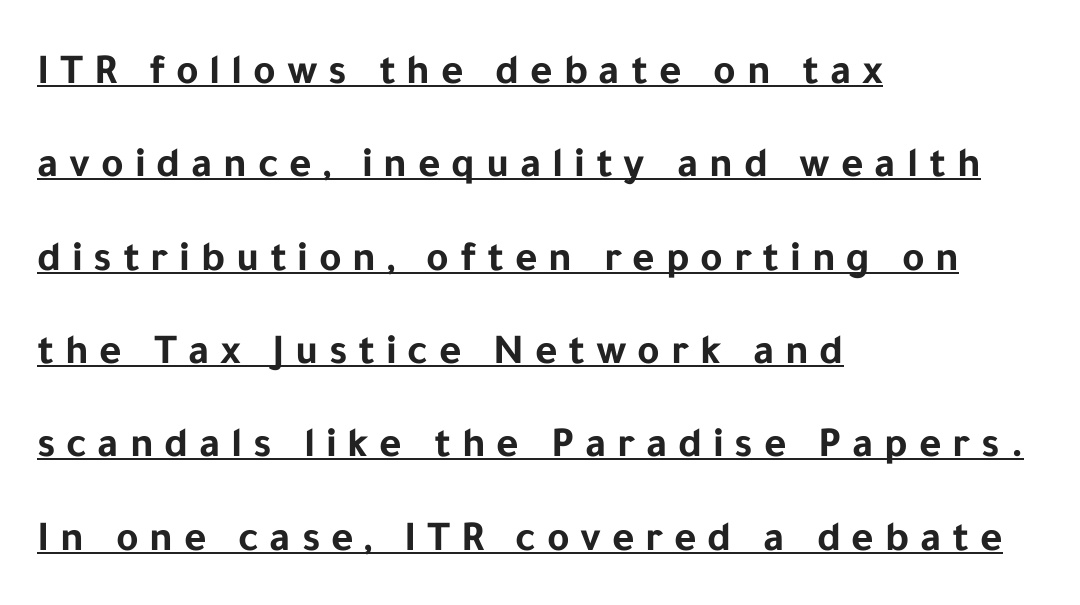
{"serif": "no", "italic": "no", "bold": "yes", "weight": "bold", "width": "normal", "stroke_contrast": "low", "x_height": "medium", "monospaced": "no", "underline": "yes", "align": "left", "line_spacing": "loose", "line_spacing_ratio": 2.17, "letter_spacing": "wide", "letter_spacing_em": 0.25, "glyph_px": 43}
